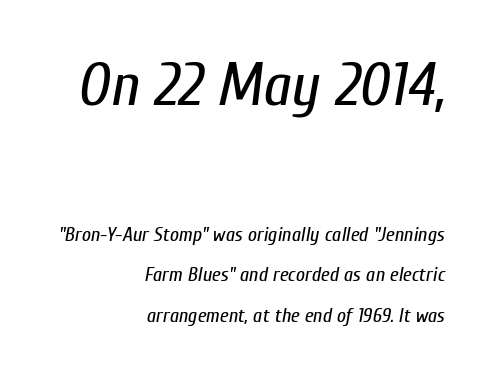
Looks like regular typesetting: each glyph gets only the width it needs. Honestly, the letter spacing is just normal — you wouldn't notice it. Clear beneath every line of the passage. Heaviness? Minimal to ordinary, like unemphasized prose. The face used here appears at its bigger size in the upper chunk. Each line ends at the same right margin while the left side varies.
